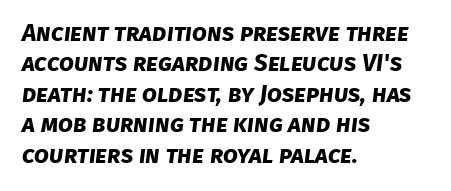
Each new line begins a customary step beneath the previous one. Descenders are the only things crossing below the line. Summary of weight: heavy, a full bold. Line starts are locked; line ends wander. The line texture is even and compact thanks to regular tracking.
